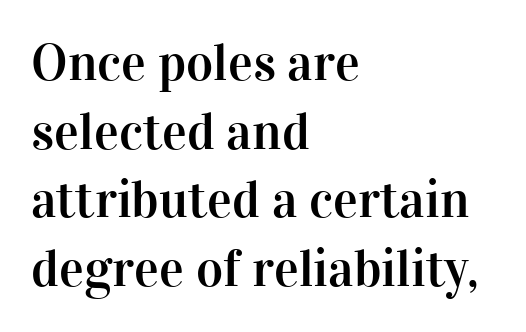
{"serif": "yes", "italic": "no", "width": "normal", "stroke_contrast": "high", "x_height": "medium", "monospaced": "no", "underline": "no", "align": "left", "line_spacing": "normal", "line_spacing_ratio": 1.32, "letter_spacing": "normal", "letter_spacing_em": 0.0, "glyph_px": 52}
